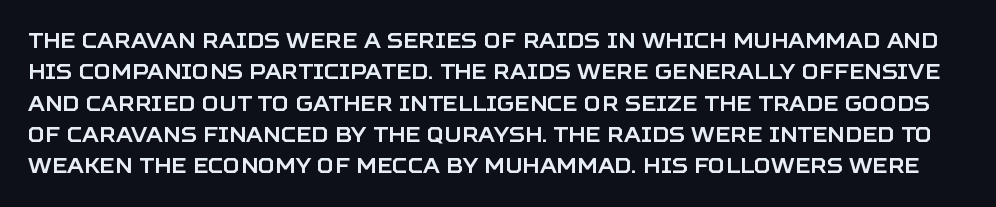
The image shows 21 px text type, upright; set normal line spacing (1.49x), normal letter spacing, not underlined.
